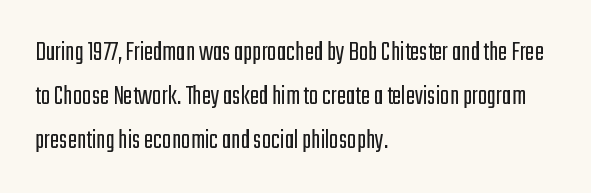
You could call the tracking neutral — neither tight nor loose. The typography opts for an upright posture over an oblique one. Think of a printed novel: that variable character pitch is what you see here. Classification — sans serif. The compositor pushed each line to the left boundary.
